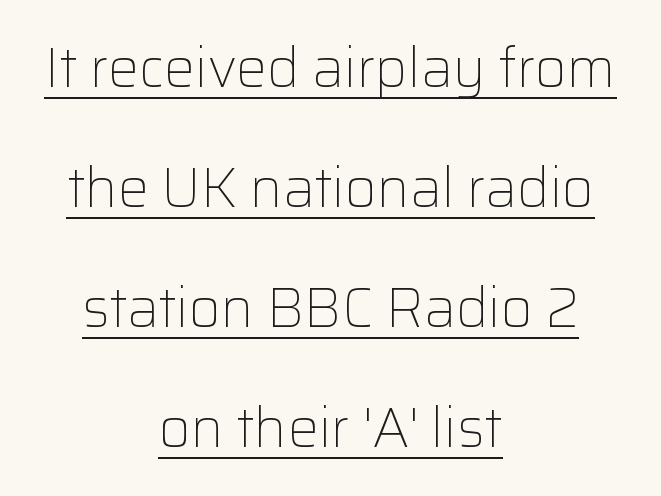
The passage shown is not bold in any degree. This rendering uses center alignment, leaving both contours irregular but symmetric. The lines are spread far apart with generous leading. Looks like regular typesetting: each glyph gets only the width it needs. A sans-serif font was chosen for this passage.
